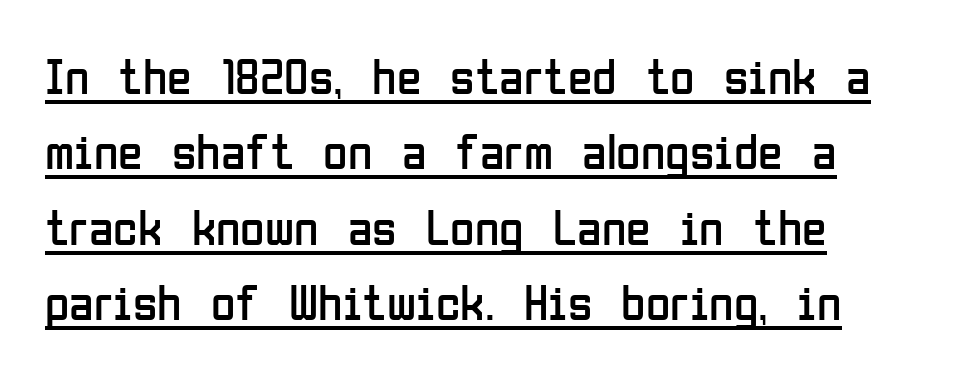
Look at the tracking — it's just the regular setting, nothing added. Vertical strokes here are truly vertical. Check where the strokes stop: nothing finishes them off — pure sans. The face used here is proportionally spaced, like ordinary book or web type. A typographer would call this underscored text.
